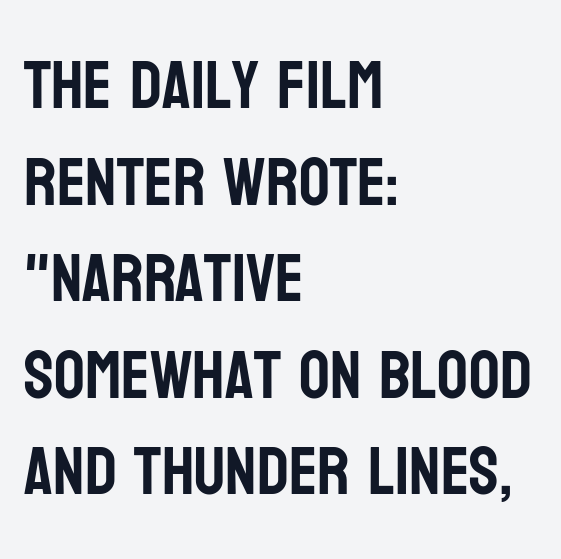
There is no visible air inserted between adjacent glyphs. The gap between lines stays unmarked. Letterform terminals end flat and unadorned throughout the passage. Layout note: lines flush left. The passage shown is typed in a proportional face where columns would drift.
